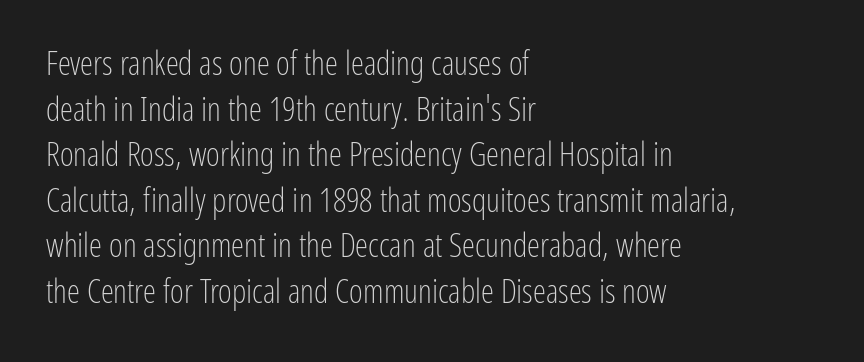
{"serif": "no", "italic": "no", "bold": "no", "weight": "light", "width": "condensed", "stroke_contrast": "low", "x_height": "medium", "monospaced": "no", "underline": "no", "align": "left", "line_spacing": "normal", "line_spacing_ratio": 1.38, "letter_spacing": "normal", "letter_spacing_em": 0.0, "glyph_px": 33}
